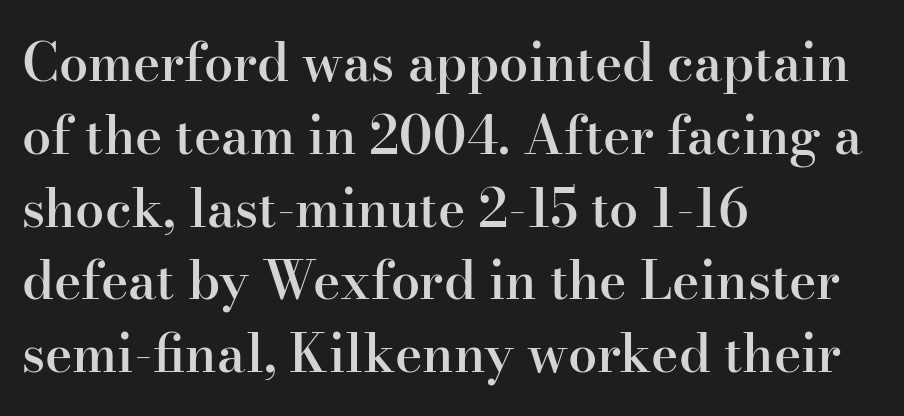
Q: Is the text bold? A: Semi-bold.
Q: Is the text italic (slanted)? A: No, it is upright.
Q: Is the typeface a serif or a sans-serif typeface? A: Serif.
Q: Is the text underlined? A: No.
Q: How is the paragraph aligned? A: Left-aligned.
Q: Is the spacing between letters normal or unusually wide? A: Normal.
Q: Is the spacing between lines tight, normal or loose? A: Normal.
Q: Width (condensed, normal, or wide)? A: Normal.
Q: Stroke contrast? A: High.
Q: x-height? A: Small.
Q: Monospaced? A: No.
